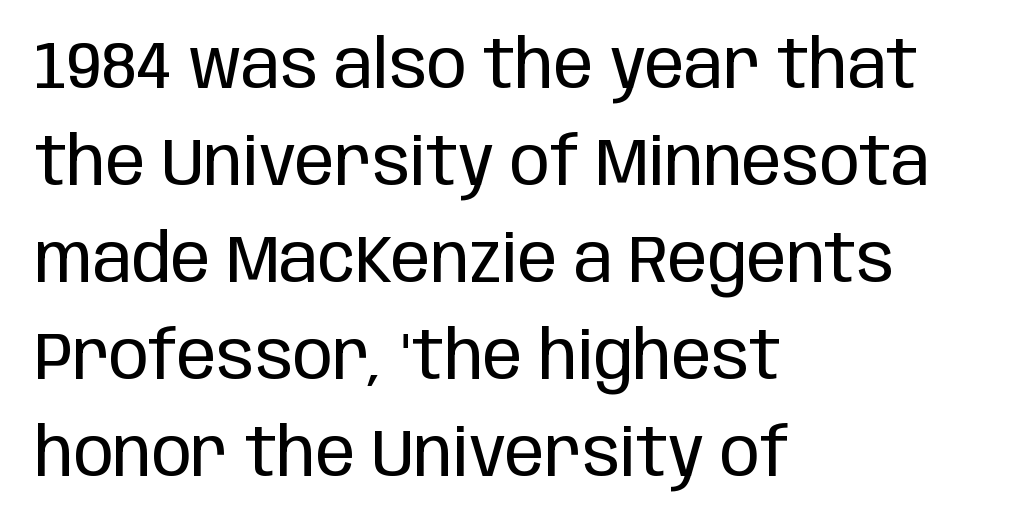
Q: Is the text bold? A: No.
Q: Is the text italic (slanted)? A: No, it is upright.
Q: Is the typeface a serif or a sans-serif typeface? A: Sans-serif.
Q: Is the text underlined? A: No.
Q: How is the paragraph aligned? A: Left-aligned.
Q: Is the spacing between letters normal or unusually wide? A: Normal.
Q: Is the spacing between lines tight, normal or loose? A: Normal.
Q: Width (condensed, normal, or wide)? A: Condensed.
Q: Stroke contrast? A: Low.
Q: x-height? A: Large.
Q: Monospaced? A: No.
